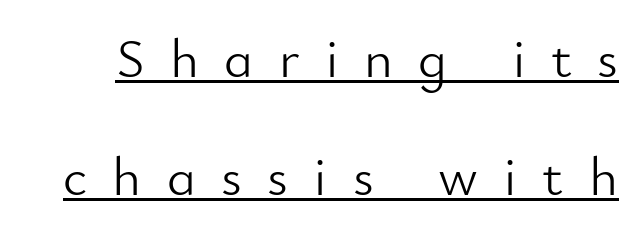
{"serif": "no", "italic": "no", "bold": "no", "weight": "light", "width": "normal", "stroke_contrast": "low", "x_height": "small", "monospaced": "no", "underline": "yes", "line_spacing": "loose", "line_spacing_ratio": 2.15, "letter_spacing": "wide", "letter_spacing_em": 0.46, "glyph_px": 55}
